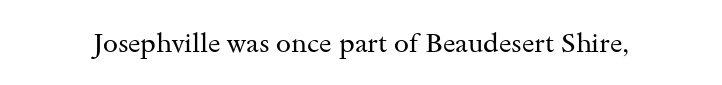
{"italic": "no", "bold": "no", "underline": "no", "letter_spacing": "normal", "letter_spacing_em": 0.0, "glyph_px": 27}
